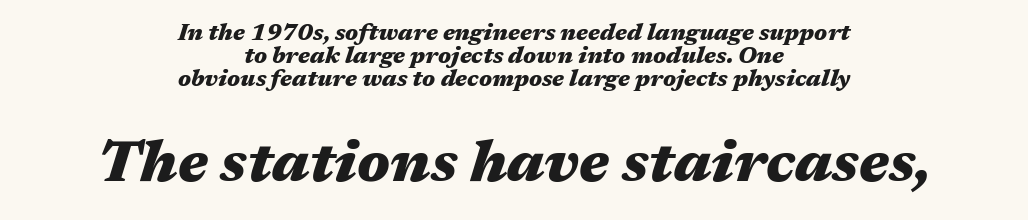
Strong, thick strokes mark this as bold type. Horizontally, the lines are justified to the midpoint only. The face used here has a pronounced slope to its letters. Nobody drew a line under any word here. Scale increases going downward across the two blocks. Do the characters align in a grid? No, the font is proportional.
